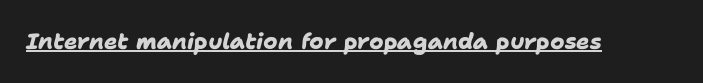
What decoration does the sample have? An underline. The line texture is even and compact thanks to regular tracking. Set as a true bold cut, around the 700 mark.
